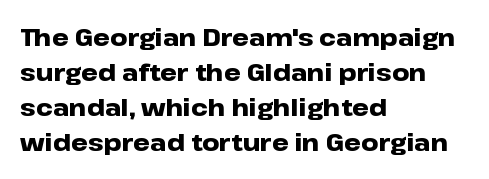
A classic flush-left, rag-right setting is used for this passage. The strokes are fattened all the way to bold. Plain, unruled lines of type. Tracking value appears to be zero — textbook default spacing.
